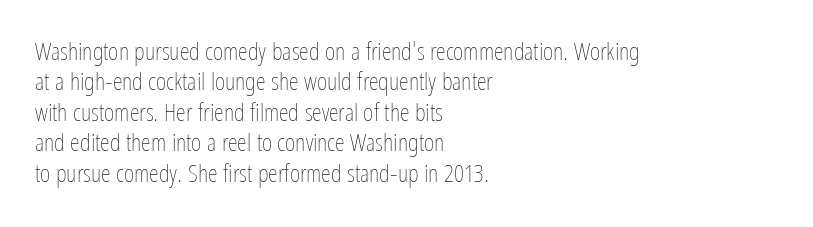
Nope, not italic — everything's standing straight. Only glyphs here, with clear space below each row. Leftover space on each line is placed entirely after the last word. The gaps between neighbouring characters are ordinary and unremarkable. A light-to-regular cut is what we see here.
